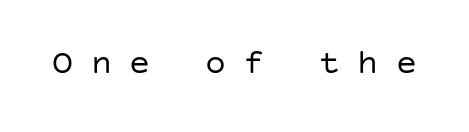
Q: Is the text bold? A: No.
Q: Is the text italic (slanted)? A: No, it is upright.
Q: Is the typeface a serif or a sans-serif typeface? A: Sans-serif.
Q: Is the text underlined? A: No.
Q: Is the spacing between letters normal or unusually wide? A: Unusually wide.
Q: Width (condensed, normal, or wide)? A: Normal.
Q: Stroke contrast? A: Low.
Q: x-height? A: Large.
